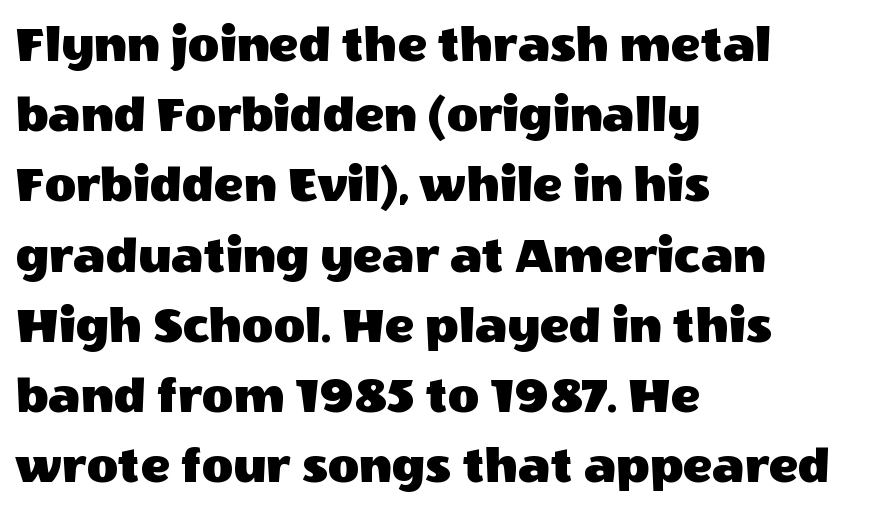
Compared with typical paragraphs, the rows here are spaced about the same. The area under the type is left untouched. Casual observation: everything's shoved over to the left. Spacing verdict: proportional, widths tailored to each character. I'd call this a sans setting — the letters go barefoot. Short note: letters normally spaced.
